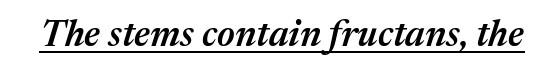
Caption: semibold face, moderately heavy strokes. These characters rest on top of a visible drawn line. Quick note: italic. The letterforms sit shoulder to shoulder at normal distance. Is this a fixed-width face? No — the glyphs have proportional, varying widths.
